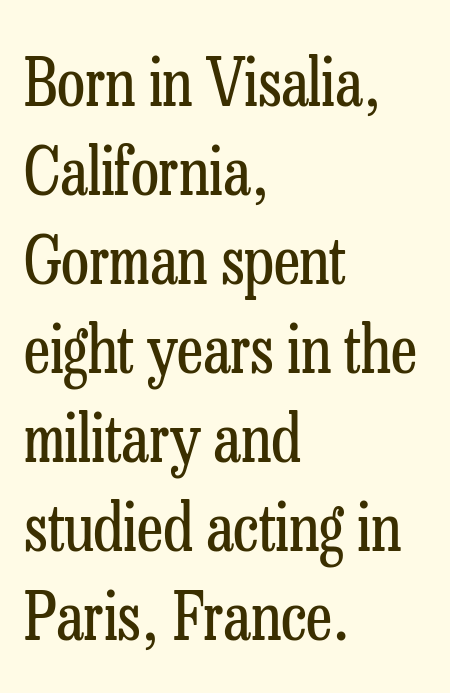
{"serif": "yes", "italic": "no", "bold": "no", "weight": "regular", "width": "condensed", "stroke_contrast": "low", "x_height": "medium", "monospaced": "no", "underline": "no", "align": "left", "line_spacing": "normal", "line_spacing_ratio": 1.37, "letter_spacing": "normal", "letter_spacing_em": 0.0, "glyph_px": 65}
